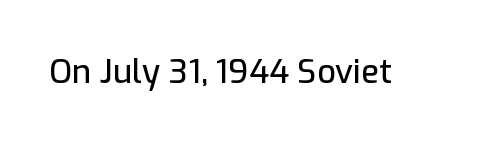
{"serif": "no", "italic": "no", "width": "normal", "stroke_contrast": "low", "x_height": "medium", "monospaced": "no", "underline": "no", "letter_spacing": "normal", "letter_spacing_em": 0.0, "glyph_px": 33}
